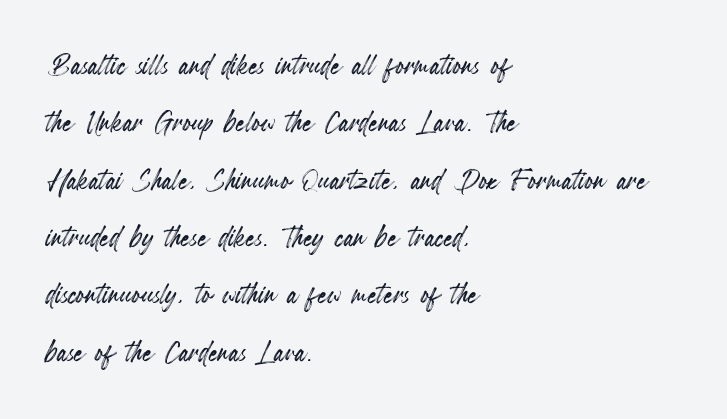
Q: Is the text italic (slanted)? A: Yes.
Q: Is the text underlined? A: No.
Q: How is the paragraph aligned? A: Left-aligned.
Q: Is the spacing between letters normal or unusually wide? A: Normal.
Q: Is the spacing between lines tight, normal or loose? A: Normal.
Q: Width (condensed, normal, or wide)? A: Condensed.
Q: x-height? A: Small.
Q: Monospaced? A: No.
